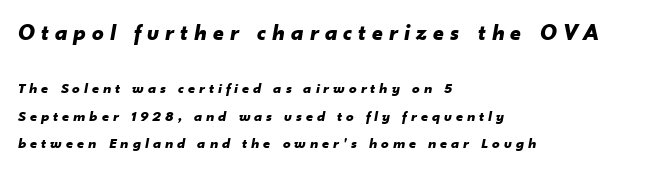
The image shows 23 px bold type, italic (leaning right); set left-aligned, line spacing 1.82x, unusually wide letter spacing (+0.27 em), not underlined; the first (top) block is 1.53x larger.
